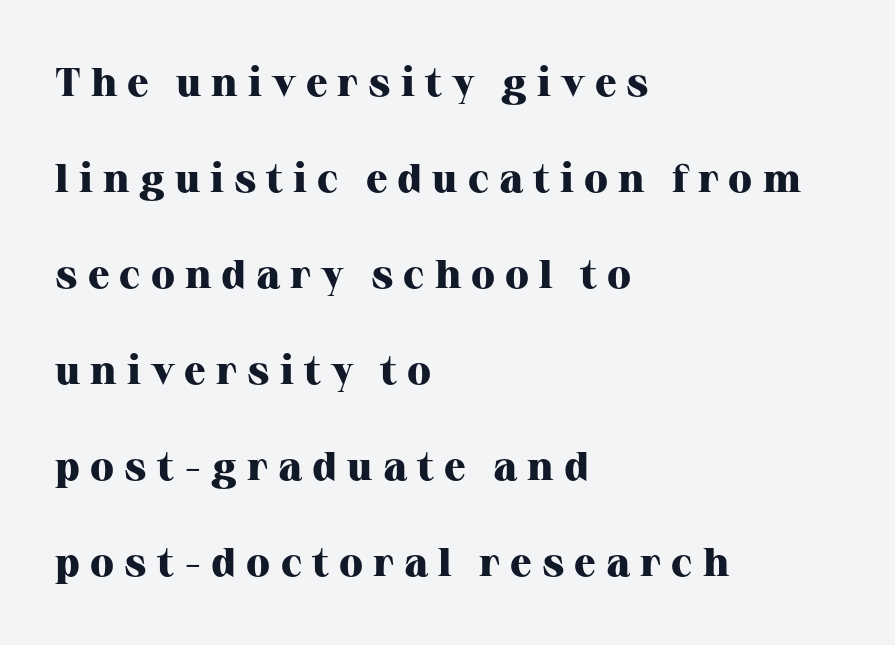
The paragraph shown leans on its left margin. Is the type bold? Yes — the strokes are clearly thick and heavy. Leading: increased. Style check: upright. The space directly below the letters is spotless.
